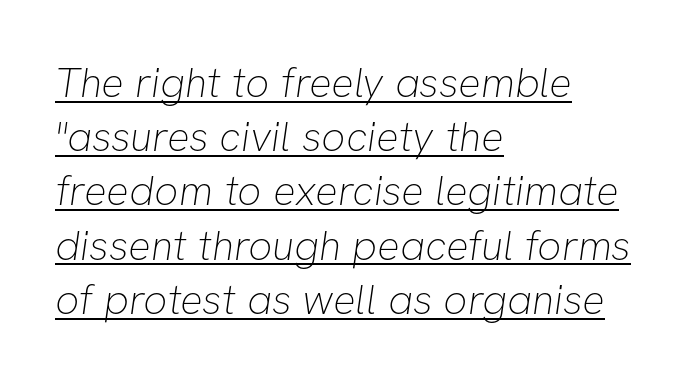
The image shows 42 px thin sans-serif type; set left-aligned, normal line spacing (1.29x), normal letter spacing, underlined; low stroke contrast and a medium x-height.
